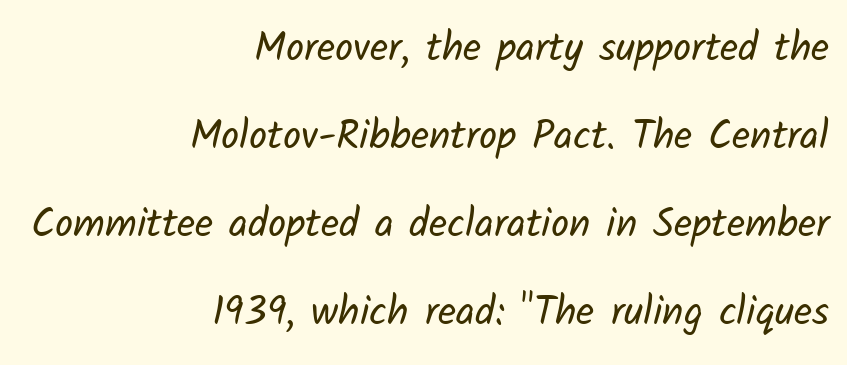
Decoration check: the copy has no underline. Notice how the passage keeps a crisp vertical edge on the right only. Is there much room between lines? Yes — plenty of vertical air separates them. This sample uses a sans-serif face. Caption: standard tracking, unaltered. No extra ink here — the face is not bold.
